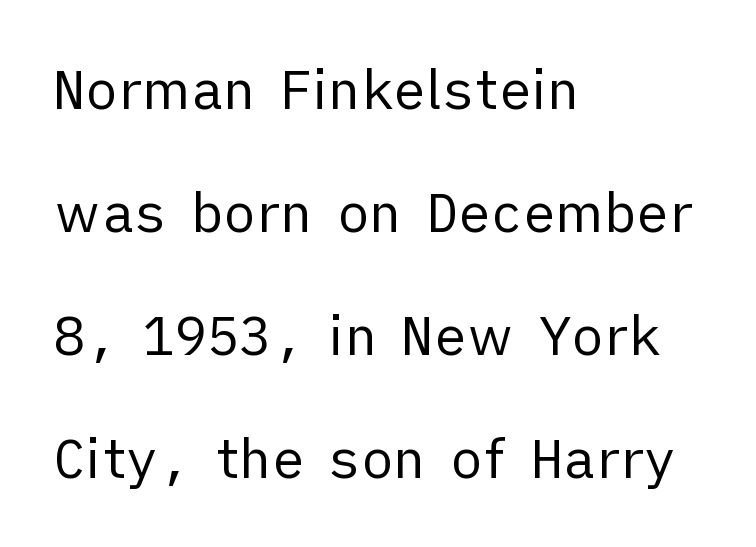
{"serif": "no", "italic": "no", "bold": "no", "weight": "regular", "width": "normal", "stroke_contrast": "low", "x_height": "medium", "monospaced": "no", "underline": "no", "align": "left", "line_spacing": "loose", "line_spacing_ratio": 2.28, "letter_spacing": "normal", "letter_spacing_em": 0.0, "glyph_px": 54}
